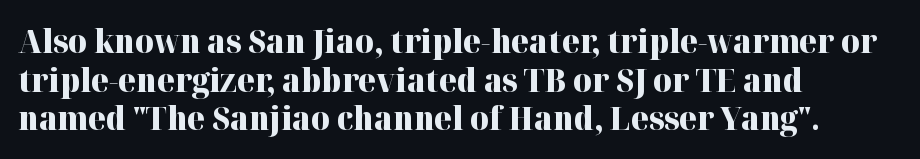
Q: Is the text bold? A: Yes.
Q: Is the text italic (slanted)? A: No, it is upright.
Q: Is the typeface a serif or a sans-serif typeface? A: Serif.
Q: Is the text underlined? A: No.
Q: How is the paragraph aligned? A: Left-aligned.
Q: Is the spacing between letters normal or unusually wide? A: Normal.
Q: Width (condensed, normal, or wide)? A: Normal.
Q: Stroke contrast? A: High.
Q: x-height? A: Medium.
Q: Monospaced? A: No.
